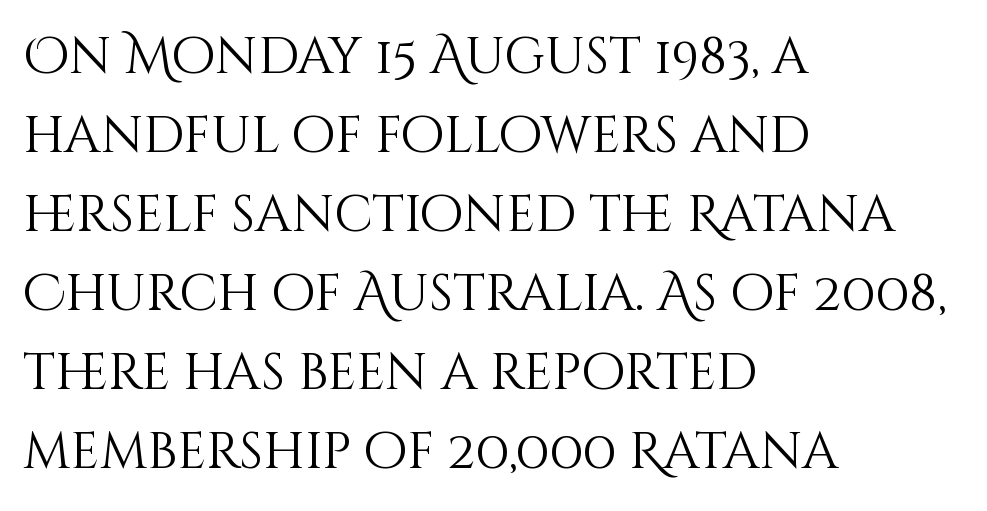
Visually the block forms a straight wall on the left and a jagged coastline on the right. Only glyphs here, with clear space below each row. Italic? Not at all — the glyphs are vertical. This sample uses plain, unmodified letter spacing. Baseline-to-baseline distance is the conventional proportion of letter height.
